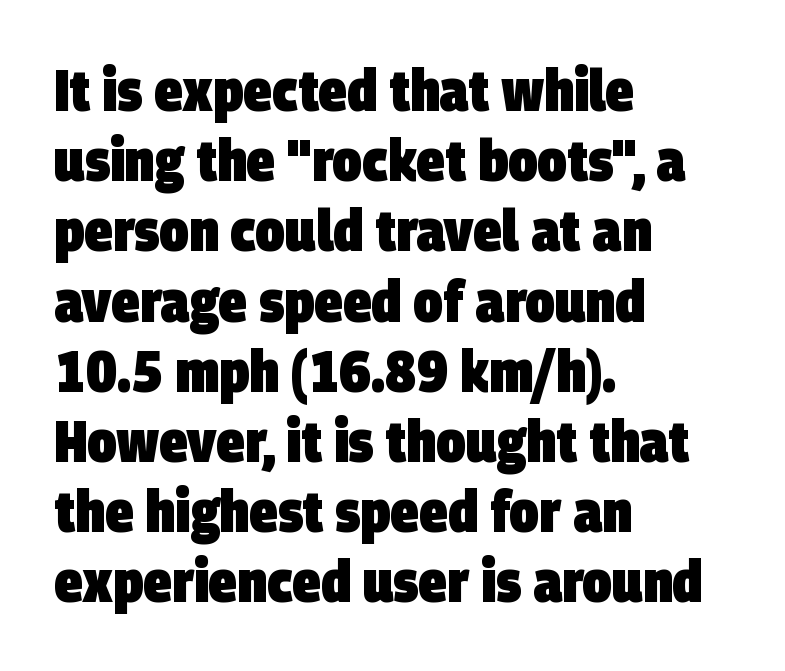
The image shows 58 px heavy, condensed sans-serif type; set left-aligned, line spacing 1.21x, normal letter spacing, not underlined; low stroke contrast and a large x-height.
